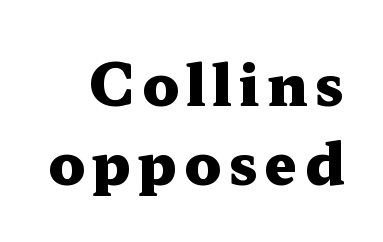
Q: Is the text bold? A: Yes.
Q: Is the text italic (slanted)? A: No, it is upright.
Q: Is the typeface a serif or a sans-serif typeface? A: Serif.
Q: Is the text underlined? A: No.
Q: Is the spacing between lines tight, normal or loose? A: Normal.
Q: Width (condensed, normal, or wide)? A: Wide.
Q: Stroke contrast? A: Medium.
Q: x-height? A: Medium.
Q: Monospaced? A: No.
